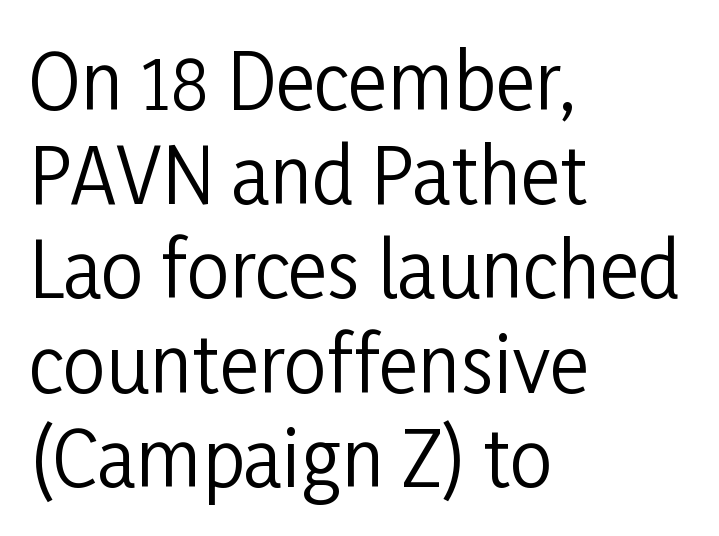
A bare baseline throughout the passage. There is no visible air inserted between adjacent glyphs. I'd call this a sans setting — the letters go barefoot. Stroke thickness stays within the range of a standard reading face or lighter.
